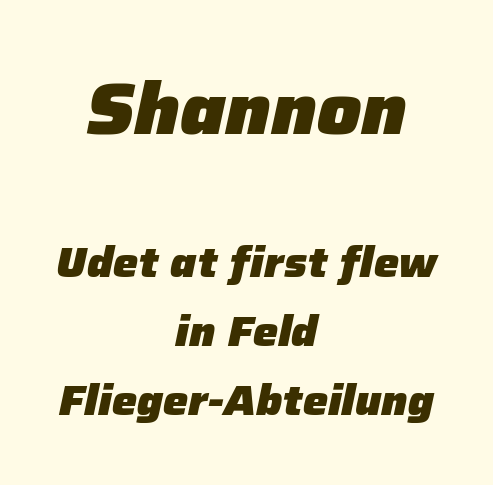
The image shows 73 px heavy type, italic (leaning right); set centered, normal line spacing (1.64x), normal letter spacing, not underlined; the first (top) block is 1.74x larger; low stroke contrast and a medium x-height.
